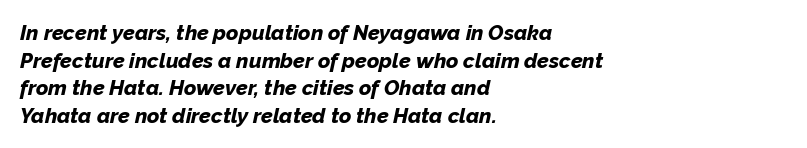
Q: Is the text bold? A: Yes.
Q: Is the text italic (slanted)? A: Yes, it leans right by about 12 degrees.
Q: Is the text underlined? A: No.
Q: How is the paragraph aligned? A: Left-aligned.
Q: Is the spacing between letters normal or unusually wide? A: Normal.
Q: Is the spacing between lines tight, normal or loose? A: Normal.
